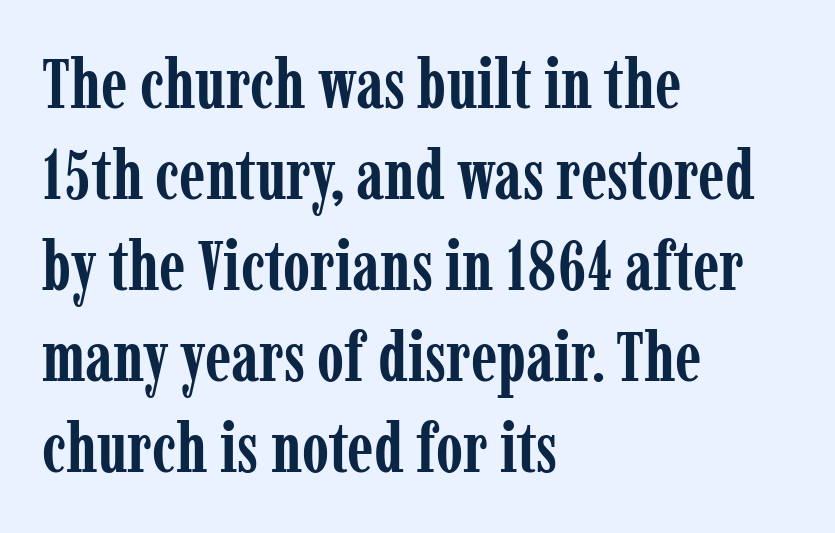
{"serif": "yes", "italic": "no", "bold": "yes", "weight": "semibold", "width": "condensed", "stroke_contrast": "low", "x_height": "medium", "monospaced": "no", "underline": "no", "align": "left", "line_spacing": "normal", "line_spacing_ratio": 1.32, "letter_spacing": "normal", "letter_spacing_em": 0.0, "glyph_px": 69}
